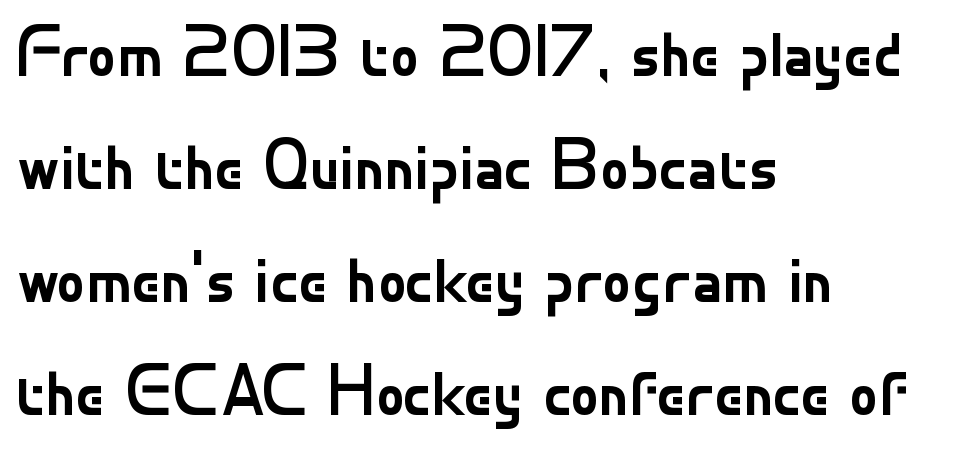
Posture: straight, roman, zero tilt. The setting favours the left margin, as ordinary paragraphs usually do. Summary of weight: not heavy and not bold. Looks like regular typesetting: each glyph gets only the width it needs. The gap between lines stays unmarked.
